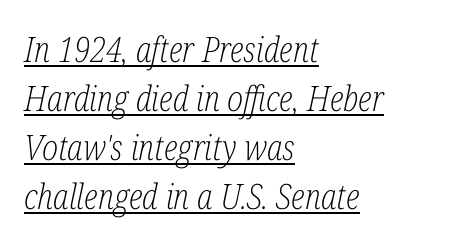
The passage shown has conventional tracking throughout. Letterform terminals end in serifs throughout the passage. The rendering uses the underline text-decoration. The lettering tilts uniformly, giving the passage an italic look.
